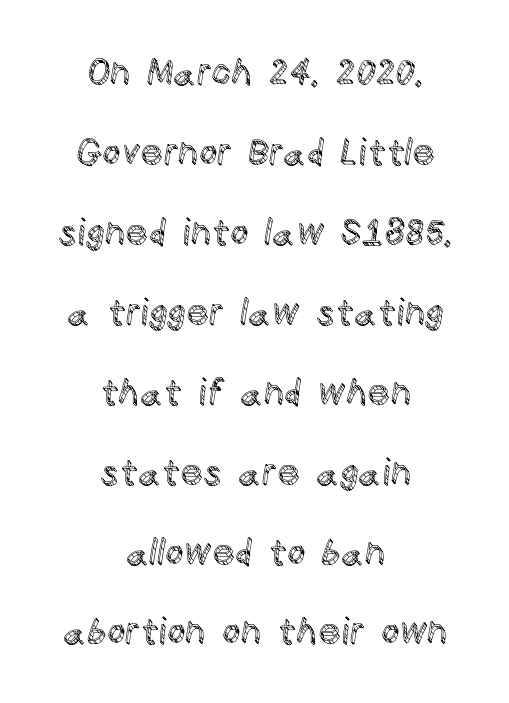
{"width": "normal", "x_height": "large", "monospaced": "no", "underline": "no", "align": "center", "line_spacing": "loose", "line_spacing_ratio": 2.22, "letter_spacing": "normal", "letter_spacing_em": 0.0, "glyph_px": 36}
